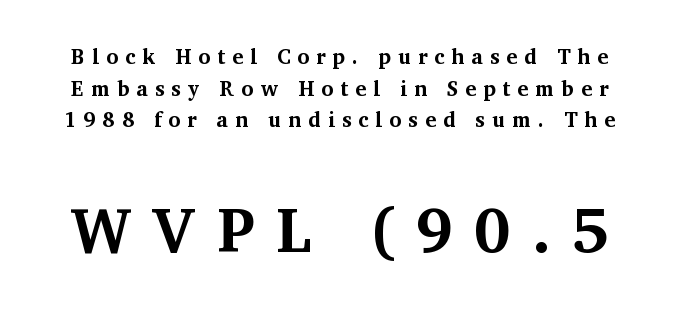
Regarding serifs, this sample has them. Check the space under the baseline: it is left empty. If you squint, the bottom block still reads clearly — it's the larger of the two. Style check: upright. The strokes are fattened all the way to bold.
